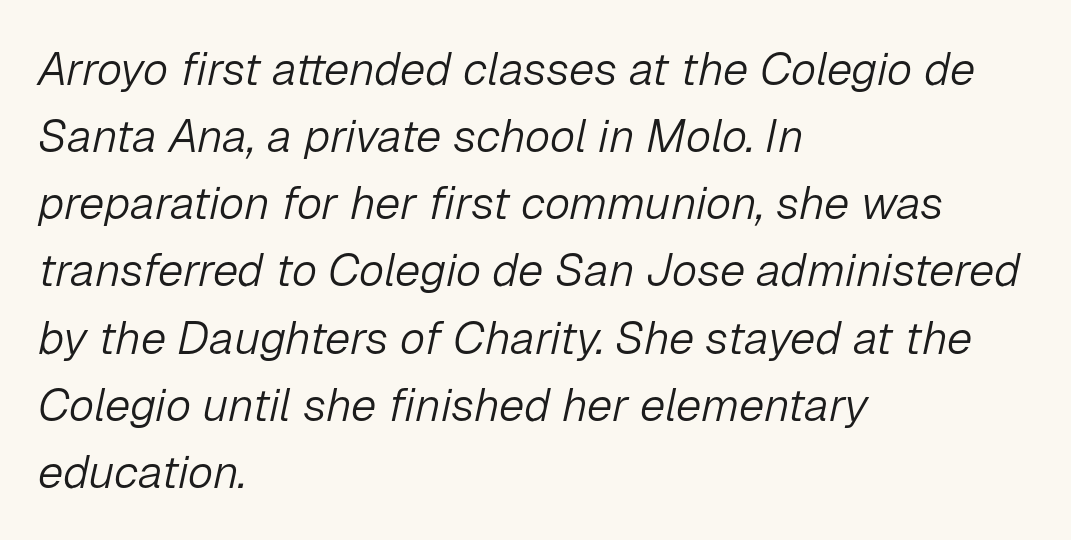
The image shows 46 px light type, italic (leaning right); set left-aligned, normal line spacing (1.46x), normal letter spacing, not underlined; low stroke contrast and a medium x-height.
